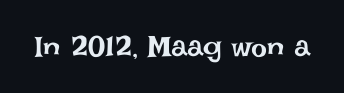
{"italic": "no", "bold": "no", "weight": "regular", "width": "normal", "stroke_contrast": "low", "x_height": "large", "monospaced": "no", "underline": "no", "letter_spacing": "normal", "letter_spacing_em": 0.0, "glyph_px": 30}
